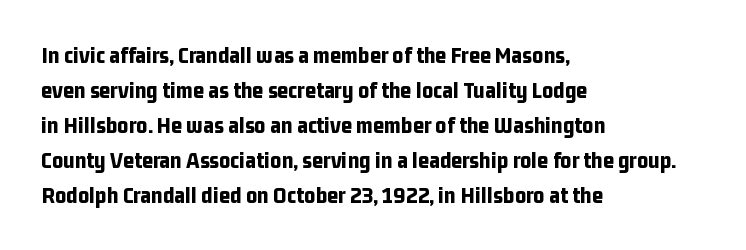
A classic flush-left, rag-right setting is used for this passage. The strokes are fattened all the way to bold. Plain, unruled lines of type. Tracking value appears to be zero — textbook default spacing.
